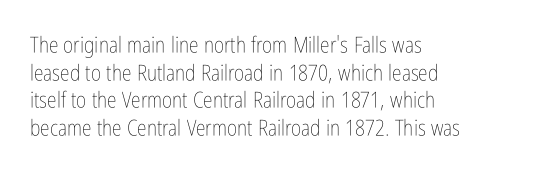
Q: Is the text bold? A: No.
Q: Is the text italic (slanted)? A: No, it is upright.
Q: Is the text underlined? A: No.
Q: How is the paragraph aligned? A: Left-aligned.
Q: Is the spacing between letters normal or unusually wide? A: Normal.
Q: Is the spacing between lines tight, normal or loose? A: Normal.
